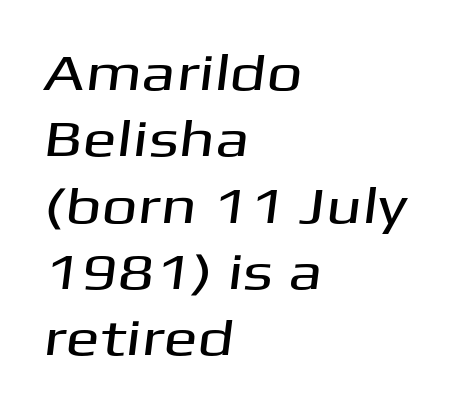
The image shows 51 px wide sans-serif type; set left-aligned, normal line spacing (1.3x), normal letter spacing, not underlined; medium stroke contrast and a medium x-height.
